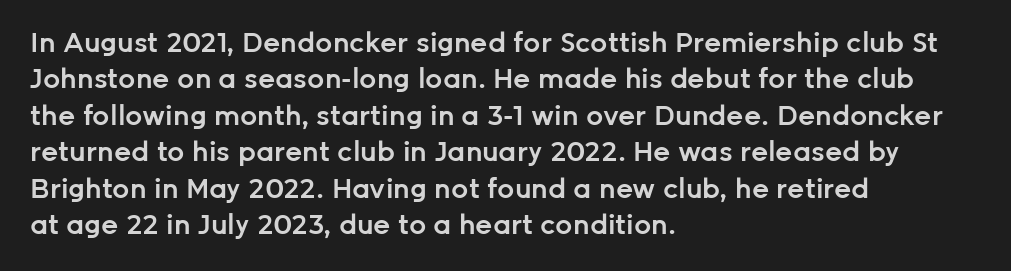
The image shows 27 px text type, upright; set left-aligned, normal line spacing (1.35x), normal letter spacing, not underlined.
